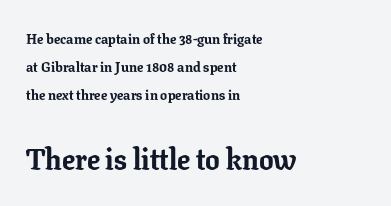
Short note: letters normally spaced. Typesetter's note — lower block bumped up in size, upper block left smaller. When letters stand straight like this, we call the style roman or upright. Nobody drew a line under any word here. These lines are composed in type with serifs.
